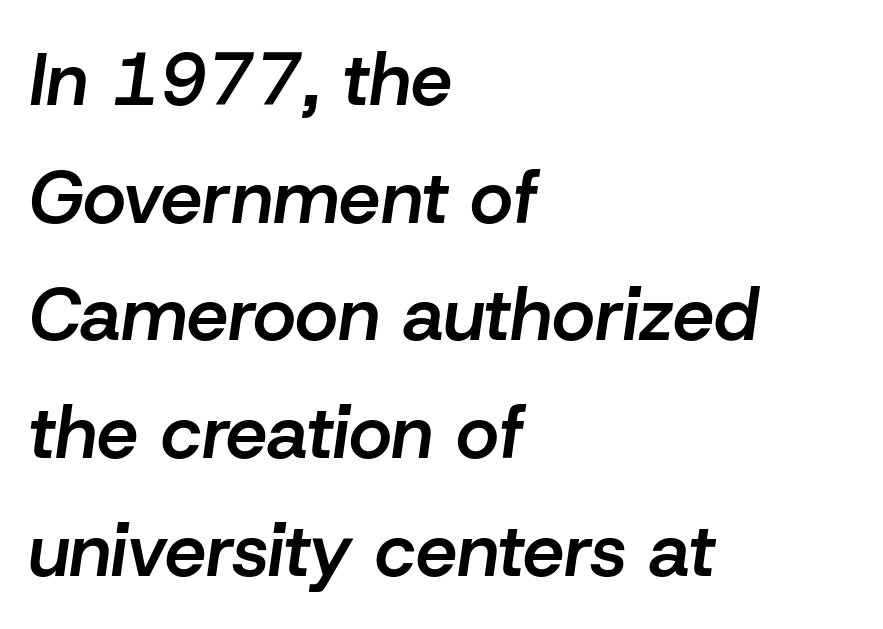
Q: Is the text bold? A: Semi-bold.
Q: Is the text italic (slanted)? A: Yes, it leans right by about 8 degrees.
Q: Is the text underlined? A: No.
Q: How is the paragraph aligned? A: Left-aligned.
Q: Is the spacing between letters normal or unusually wide? A: Normal.
Q: Is the spacing between lines tight, normal or loose? A: Normal.
Q: Width (condensed, normal, or wide)? A: Normal.
Q: Stroke contrast? A: Low.
Q: x-height? A: Medium.
Q: Monospaced? A: No.
